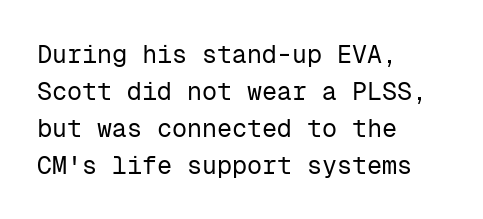
A typesetter would call this leading conventional body-copy spacing. Descender tails drop into unmarked territory. Visually the block forms a straight wall on the left and a jagged coastline on the right. Do the letters lean? They stand straight.
